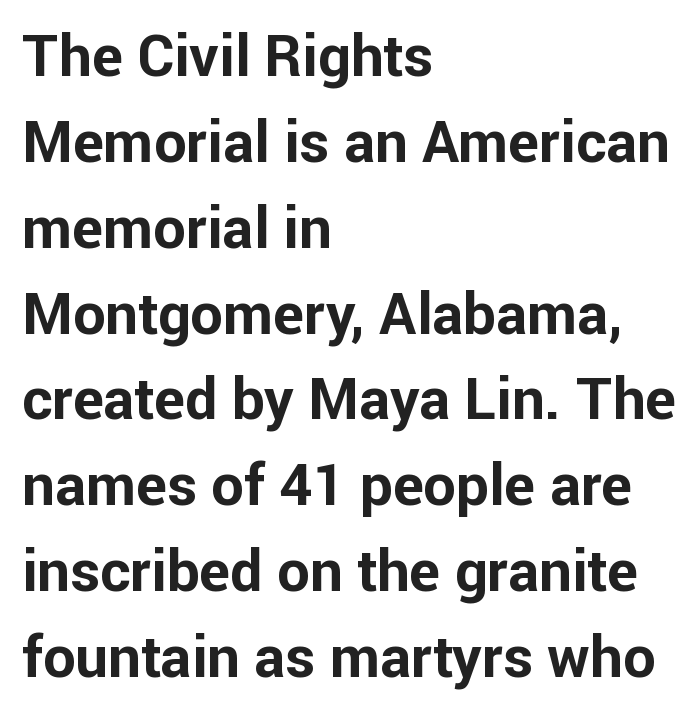
These lines are rendered in a variable-pitch font. The compositor pushed each line to the left boundary. You'd pick this weight for a headline — it's a proper bold. Compared with typical paragraphs, the rows here are spaced about the same. Italic? Not at all — the glyphs are vertical. A typesetter would call this zero additional tracking.
